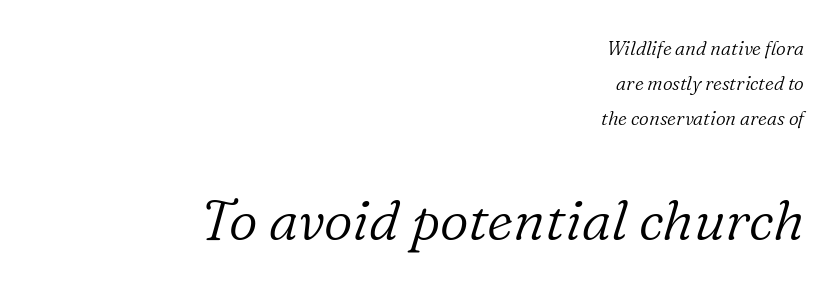
Q: Is the text bold? A: No.
Q: Is the text italic (slanted)? A: Yes, it leans right by about 16 degrees.
Q: Is the typeface a serif or a sans-serif typeface? A: Serif.
Q: Is the text underlined? A: No.
Q: How is the paragraph aligned? A: Right-aligned.
Q: Is the spacing between letters normal or unusually wide? A: Normal.
Q: Which block of text is set in a larger size, the first (top) or the second (bottom)? A: The second (bottom) one.
Q: Width (condensed, normal, or wide)? A: Normal.
Q: Stroke contrast? A: Low.
Q: x-height? A: Medium.
Q: Monospaced? A: No.
